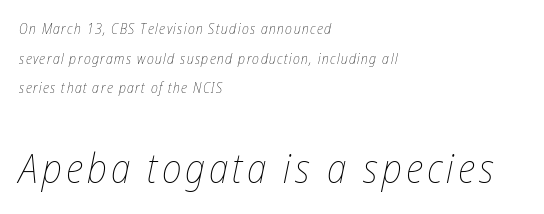
Q: Is the text bold? A: No.
Q: Is the text italic (slanted)? A: Yes, it leans right by about 12 degrees.
Q: Is the text underlined? A: No.
Q: How is the paragraph aligned? A: Left-aligned.
Q: Is the spacing between lines tight, normal or loose? A: Loose.
Q: Which block of text is set in a larger size, the first (top) or the second (bottom)? A: The second (bottom) one.
Q: Width (condensed, normal, or wide)? A: Condensed.
Q: Stroke contrast? A: Low.
Q: x-height? A: Medium.
Q: Monospaced? A: No.
